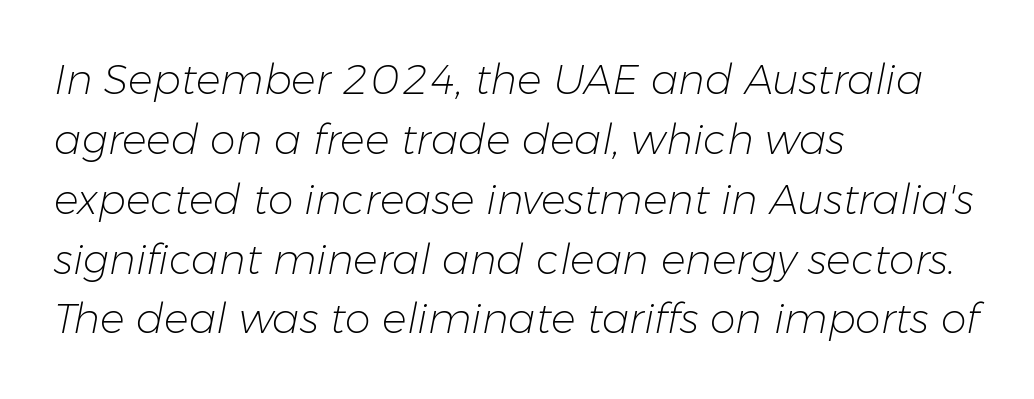
The image shows 41 px light type, italic (leaning right); set left-aligned, normal line spacing (1.46x), normal letter spacing, not underlined; low stroke contrast and a medium x-height.
